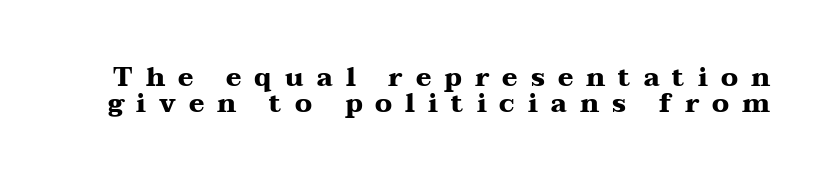
Lines of text with bare space underneath. Does the leading feel generous? Not at all — it's pinched. These lines have a slow, spaced-out rhythm from letter to letter. Do the letters lean? They stand straight. The font is running at its bold setting.
